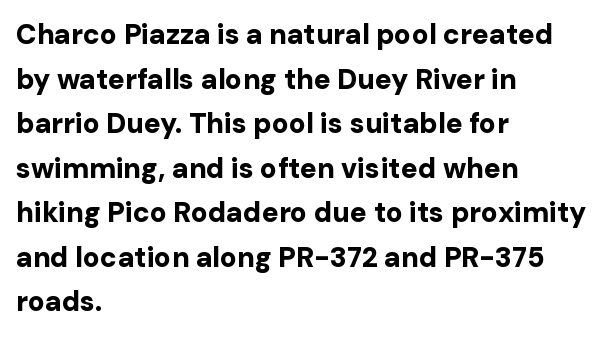
Here the glyphs are tracked normally, forming tight word shapes. On the weight axis this lands at bold, roughly 700. The type sits square on the baseline with zero lean. This rendering employs a face without finishing strokes, i.e., a sans-serif. Note the varied advance widths — an 'i' is clearly narrower than an 'm'. Baseline-to-baseline distance is the conventional proportion of letter height.
